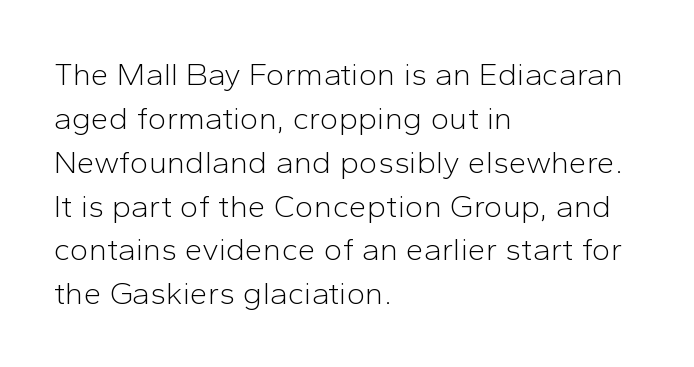
Q: Is the text bold? A: No.
Q: Is the text italic (slanted)? A: No, it is upright.
Q: Is the typeface a serif or a sans-serif typeface? A: Sans-serif.
Q: Is the text underlined? A: No.
Q: How is the paragraph aligned? A: Left-aligned.
Q: Is the spacing between letters normal or unusually wide? A: Normal.
Q: Is the spacing between lines tight, normal or loose? A: Normal.
Q: Width (condensed, normal, or wide)? A: Normal.
Q: Stroke contrast? A: Low.
Q: x-height? A: Medium.
Q: Monospaced? A: No.
